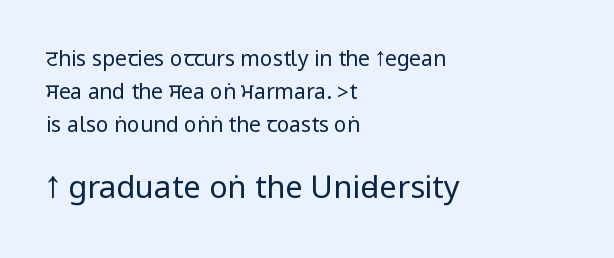
Q: Is the text bold? A: No.
Q: Is the text italic (slanted)? A: No, it is upright.
Q: Is the typeface a serif or a sans-serif typeface? A: Sans-serif.
Q: Is the text underlined? A: No.
Q: How is the paragraph aligned? A: Left-aligned.
Q: Is the spacing between letters normal or unusually wide? A: Normal.
Q: Is the spacing between lines tight, normal or loose? A: Normal.
Q: Which block of text is set in a larger size, the first (top) or the second (bottom)? A: The second (bottom) one.
Q: Width (condensed, normal, or wide)? A: Condensed.
Q: Stroke contrast? A: Low.
